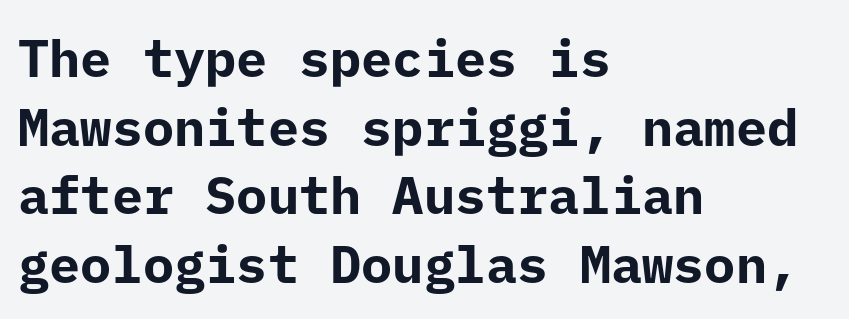
Is the block centered? No — it sits flush against the left margin. Quick note: interline space is typical. The letters sit at their default tracking, neither squeezed nor spread. The letters stand upright; this is a roman face.
